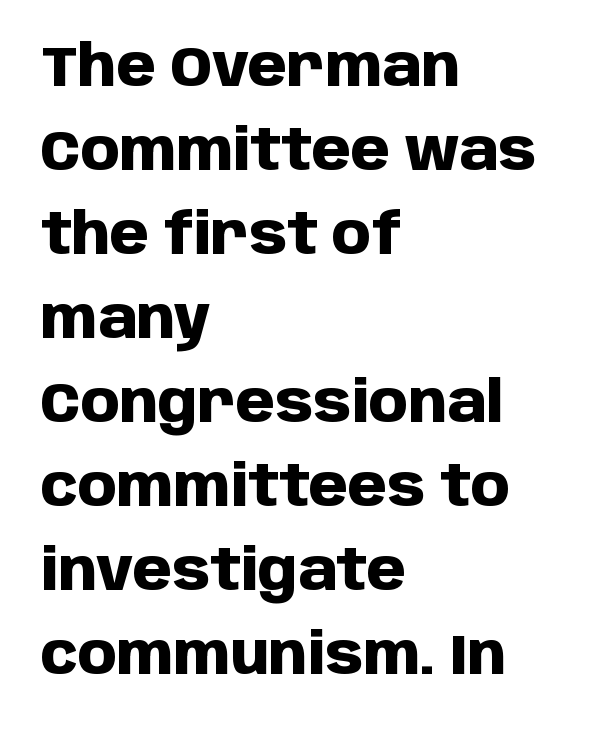
The baseline area is clear. Here the designer chose a conventional face with non-uniform glyph widths. Letter spacing: default. Caption: multi-line text, flush left, ragged right.
